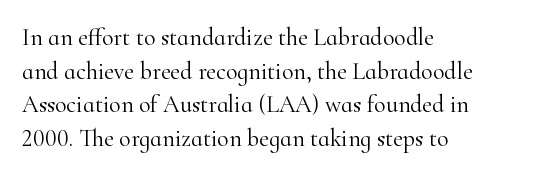
{"italic": "no", "bold": "no", "underline": "no", "align": "left", "line_spacing": "normal", "line_spacing_ratio": 1.4, "letter_spacing": "normal", "letter_spacing_em": 0.0, "glyph_px": 24}
